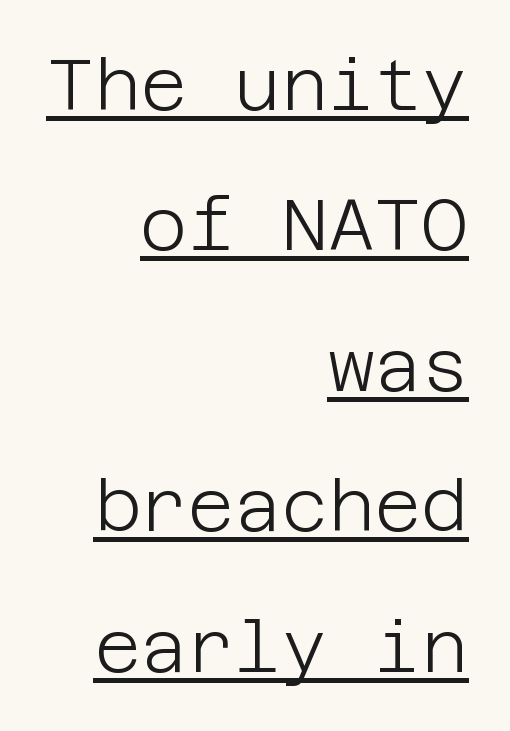
{"serif": "no", "italic": "no", "bold": "no", "weight": "light", "width": "normal", "stroke_contrast": "low", "x_height": "large", "underline": "yes", "align": "right", "line_spacing": "loose", "line_spacing_ratio": 1.95, "letter_spacing": "normal", "letter_spacing_em": 0.0, "glyph_px": 72}
